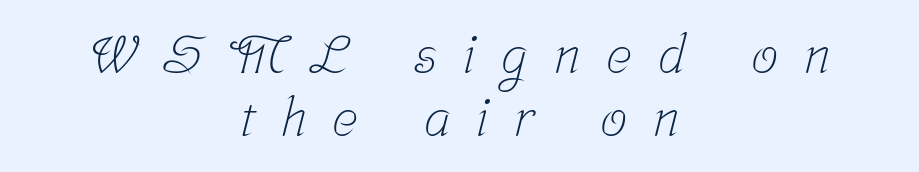
Q: Is the text bold? A: No.
Q: Is the typeface a serif or a sans-serif typeface? A: Serif.
Q: Is the text underlined? A: No.
Q: How is the paragraph aligned? A: Centered.
Q: Is the spacing between letters normal or unusually wide? A: Unusually wide.
Q: Width (condensed, normal, or wide)? A: Condensed.
Q: Stroke contrast? A: Low.
Q: x-height? A: Medium.
Q: Monospaced? A: No.
